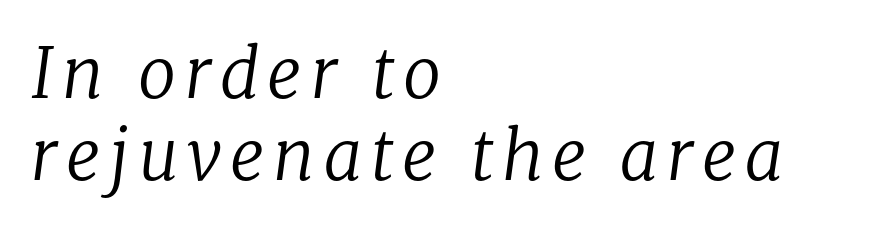
Q: Is the text bold? A: No.
Q: Is the text italic (slanted)? A: Yes, it leans right by about 8 degrees.
Q: Is the typeface a serif or a sans-serif typeface? A: Serif.
Q: Is the text underlined? A: No.
Q: How is the paragraph aligned? A: Left-aligned.
Q: Width (condensed, normal, or wide)? A: Normal.
Q: Stroke contrast? A: Low.
Q: x-height? A: Medium.
Q: Monospaced? A: No.
